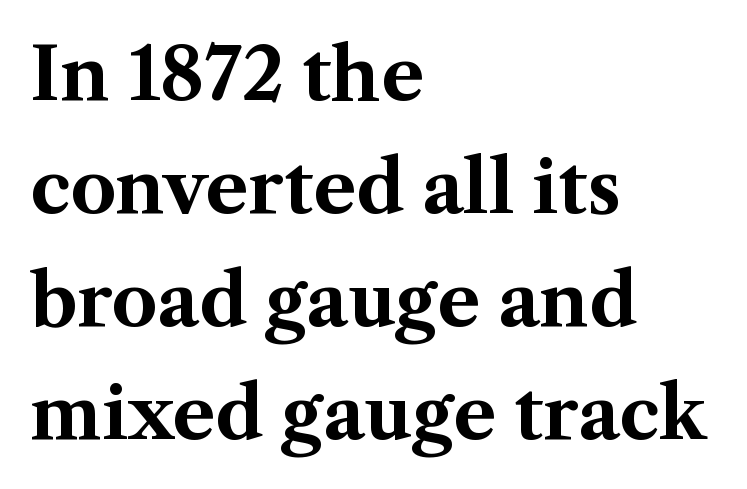
Only glyphs here, with clear space below each row. Leading: standard. You can tell from the footed stems that serif type was used. The letters sit at their default tracking, neither squeezed nor spread. Proportional: the letters do not fall into vertical columns.
